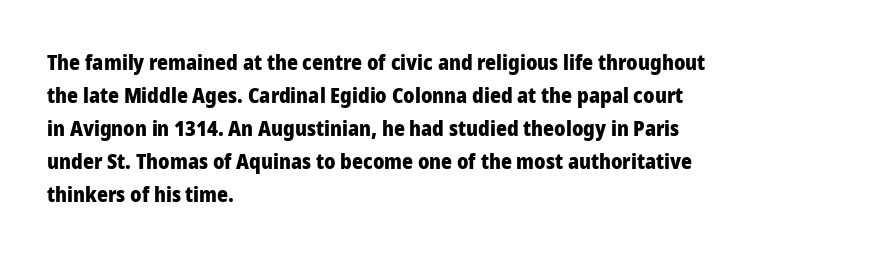
{"italic": "no", "bold": "yes", "underline": "no", "align": "left", "line_spacing": "normal", "line_spacing_ratio": 1.57, "letter_spacing": "normal", "letter_spacing_em": 0.0, "glyph_px": 21}
